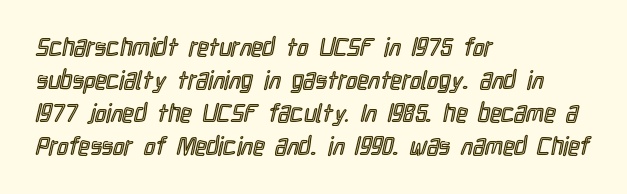
{"underline": "no", "align": "left", "line_spacing": "normal", "line_spacing_ratio": 1.32, "letter_spacing": "normal", "letter_spacing_em": 0.0, "glyph_px": 25}
